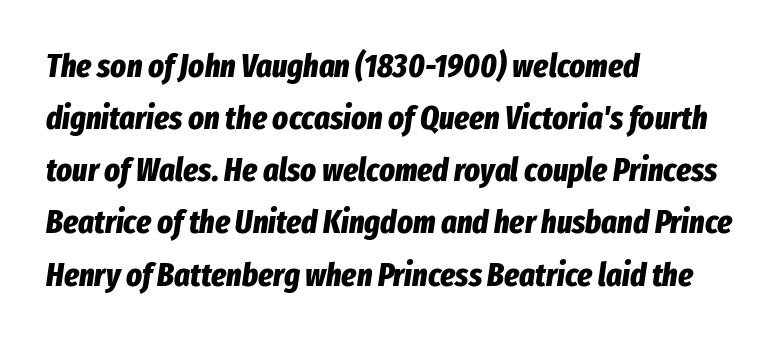
Q: Is the text bold? A: Yes.
Q: Is the text italic (slanted)? A: Yes, it leans right by about 8 degrees.
Q: Is the text underlined? A: No.
Q: How is the paragraph aligned? A: Left-aligned.
Q: Is the spacing between letters normal or unusually wide? A: Normal.
Q: Is the spacing between lines tight, normal or loose? A: Normal.
Q: Width (condensed, normal, or wide)? A: Condensed.
Q: Stroke contrast? A: Low.
Q: x-height? A: Medium.
Q: Monospaced? A: No.
